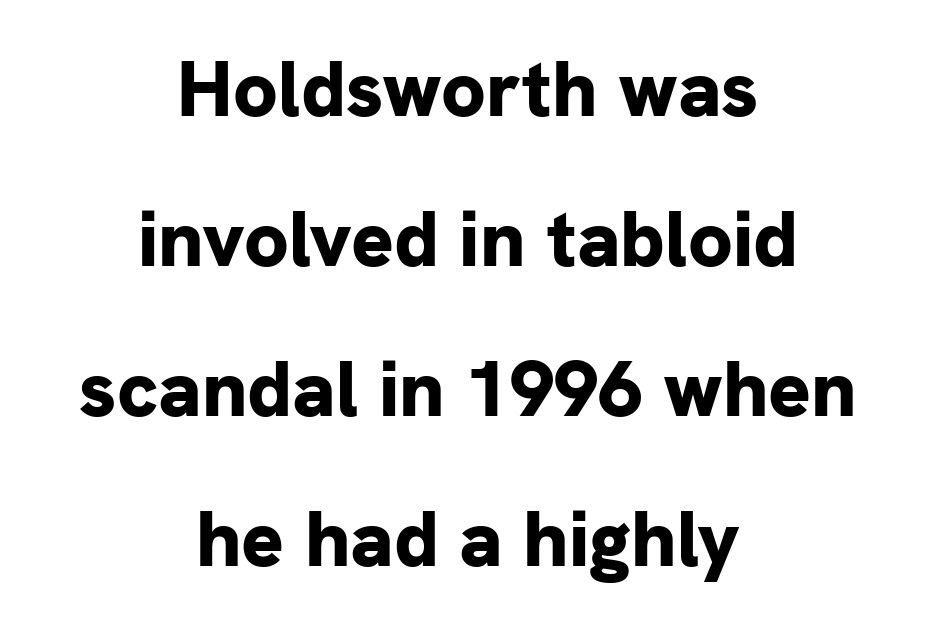
The image shows 79 px bold sans-serif type, upright; set centered, loose line spacing (1.9x), normal letter spacing, not underlined; low stroke contrast and a medium x-height.
